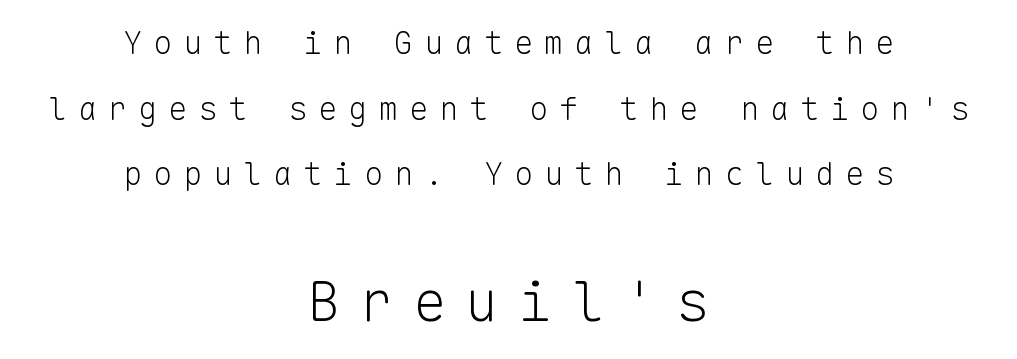
{"serif": "no", "italic": "no", "bold": "no", "weight": "light", "width": "normal", "stroke_contrast": "low", "x_height": "medium", "monospaced": "yes", "underline": "no", "align": "center", "line_spacing": "loose", "line_spacing_ratio": 2.05, "letter_spacing": "wide", "letter_spacing_em": 0.34, "larger_block": "second", "size_ratio": 1.75, "glyph_px": 56}
